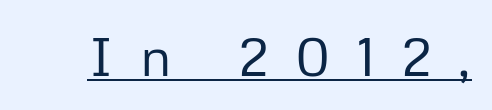
Q: Is the text bold? A: No.
Q: Is the text italic (slanted)? A: No, it is upright.
Q: Is the typeface a serif or a sans-serif typeface? A: Sans-serif.
Q: Is the text underlined? A: Yes.
Q: Is the spacing between letters normal or unusually wide? A: Unusually wide.
Q: Width (condensed, normal, or wide)? A: Normal.
Q: Stroke contrast? A: Low.
Q: x-height? A: Medium.
Q: Monospaced? A: No.
